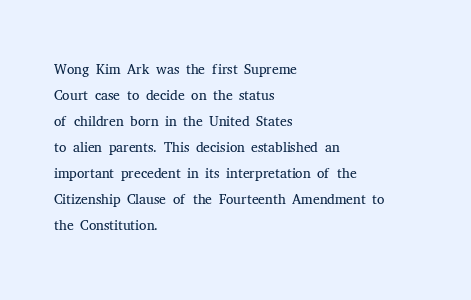
The typography opts for an upright posture over an oblique one. Unmarked baselines from the first word to the last. Students, note that the glyphs here touch the page at normal intervals. Which margin do the lines hug? The left one — the right edge is uneven. The typesetting does not lean heavy: it is not bold.
